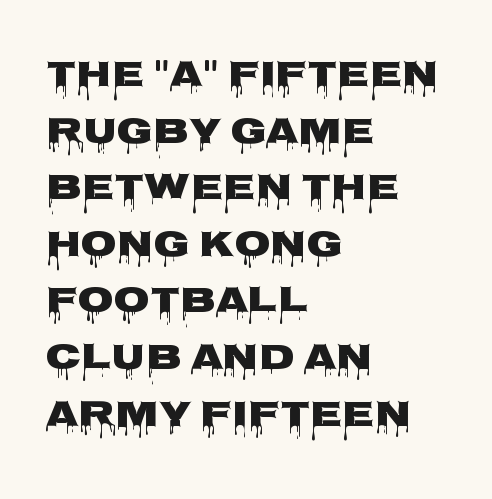
What kind of face is this? One without serifs — a sans. Each glyph is drawn with heavy, bold strokes. A normal amount of white space separates one row of letters from the next. The axis of the letterforms is exactly vertical. Standard letterfit; no display-style spreading of the glyphs.
